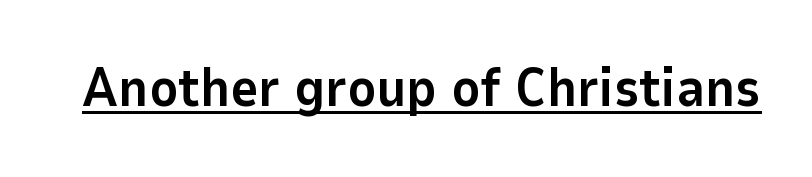
Check where the strokes stop: nothing finishes them off — pure sans. Is there any slant? The stems are plumb. Spacing verdict: proportional, widths tailored to each character. You could call the tracking neutral — neither tight nor loose. The face used here has the dense, thick strokes of a bold. Underlining? Definitely there.
